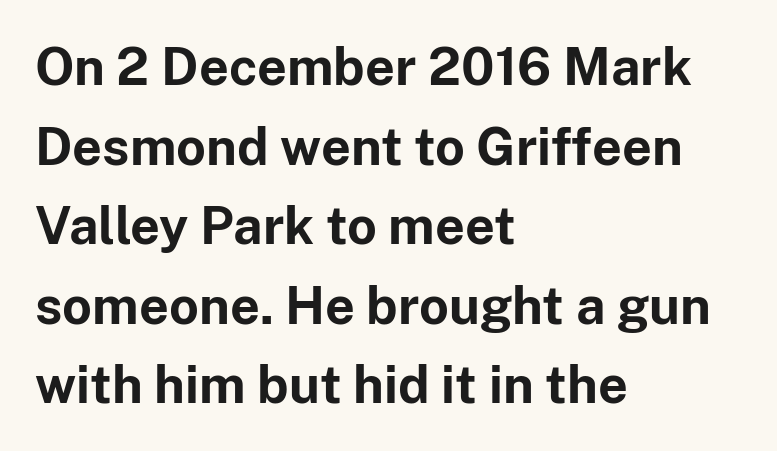
{"serif": "no", "italic": "no", "bold": "yes", "weight": "bold", "width": "normal", "stroke_contrast": "low", "x_height": "medium", "monospaced": "no", "underline": "no", "align": "left", "line_spacing": "normal", "line_spacing_ratio": 1.53, "letter_spacing": "normal", "letter_spacing_em": 0.0, "glyph_px": 52}
